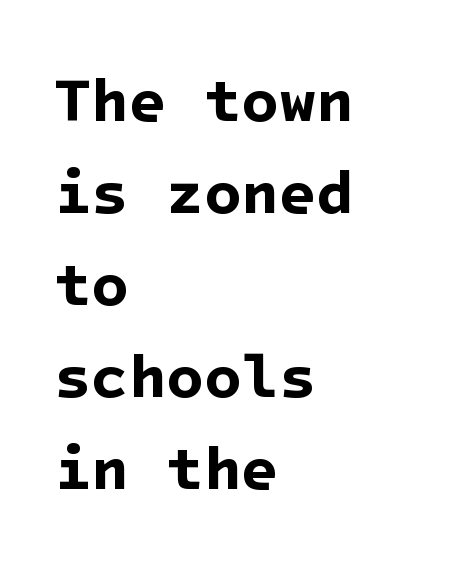
A typesetter would call this leading conventional body-copy spacing. A full-strength bold gives these letters their thick strokes. Serif or sans? Sans — the stroke terminals are bare. Clear beneath every line of the passage. You could call the tracking neutral — neither tight nor loose. In CSS terms this would be text-align: left.
